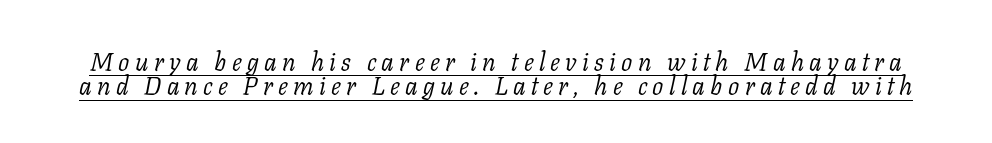
The image shows 25 px text type, italic (leaning right); set tight line spacing (0.98x), unusually wide letter spacing (+0.21 em), underlined.
